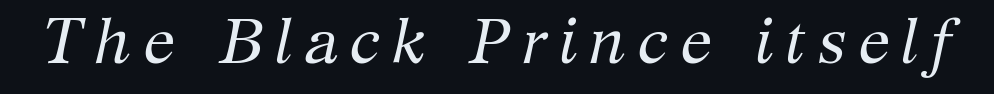
The image shows 64 px regular-weight serif type, italic (leaning right); set not underlined; medium stroke contrast and a medium x-height.
